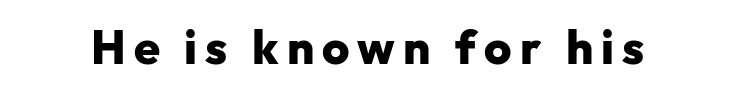
Q: Is the text bold? A: Yes.
Q: Is the text italic (slanted)? A: No, it is upright.
Q: Is the typeface a serif or a sans-serif typeface? A: Sans-serif.
Q: Is the text underlined? A: No.
Q: Width (condensed, normal, or wide)? A: Normal.
Q: Stroke contrast? A: Low.
Q: x-height? A: Medium.
Q: Monospaced? A: No.
